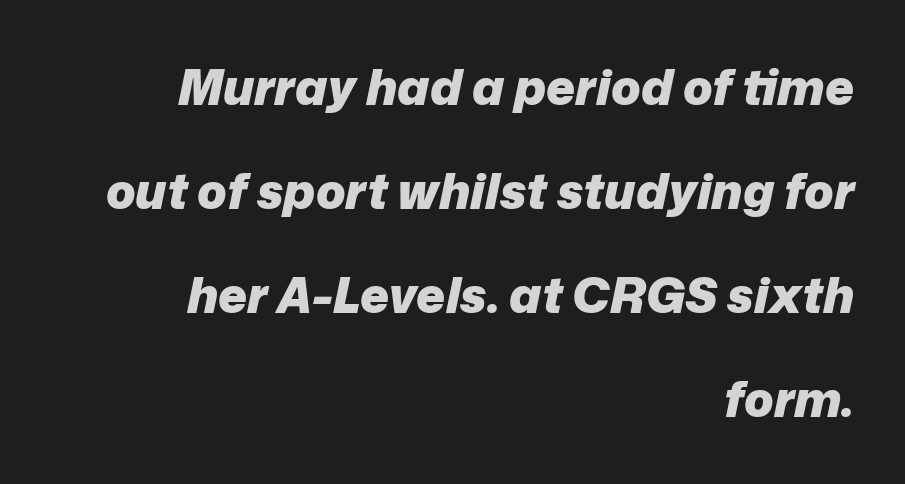
The image shows 49 px heavy type, italic (leaning right); set right-aligned, loose line spacing (2.12x), normal letter spacing, not underlined; low stroke contrast and a medium x-height.
